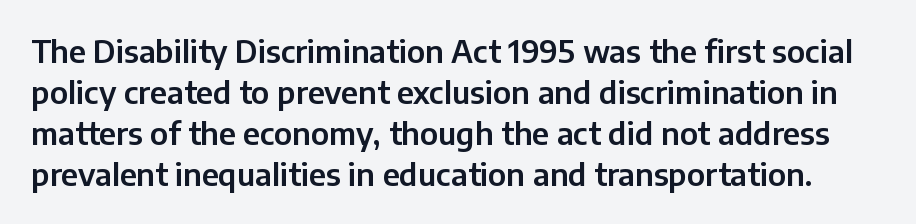
The image shows 31 px sans-serif type, upright; set normal line spacing (1.32x), normal letter spacing, not underlined; low stroke contrast and a medium x-height.
